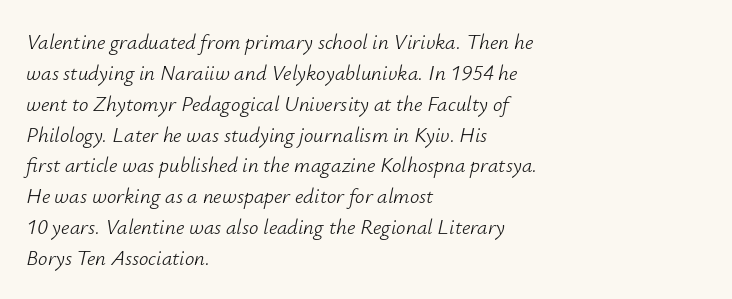
{"italic": "yes", "lean": "right", "slant_degrees": 12, "bold": "no", "underline": "no", "align": "left", "line_spacing": "normal", "line_spacing_ratio": 1.47, "letter_spacing": "normal", "letter_spacing_em": 0.0, "glyph_px": 21}
